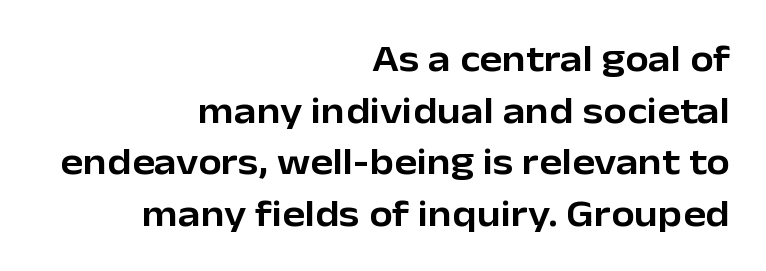
The designer went with a sans here, leaving each stem footless. The specimen omits any rule beneath the text block's lines. Designer's note — italics off, roman on. Leading matches the norm, producing a regular column.
